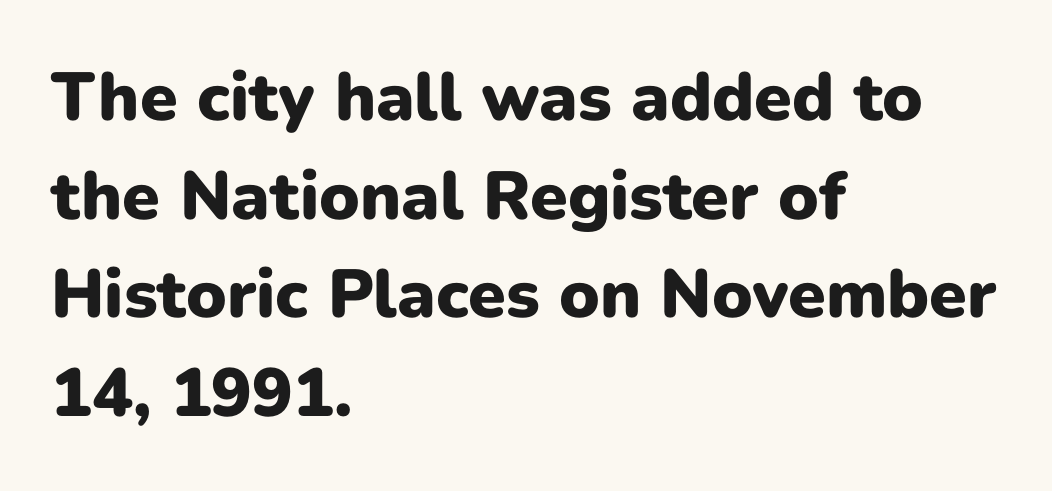
{"serif": "no", "italic": "no", "bold": "yes", "weight": "heavy", "width": "normal", "stroke_contrast": "low", "x_height": "medium", "monospaced": "no", "underline": "no", "align": "left", "line_spacing": "normal", "line_spacing_ratio": 1.45, "letter_spacing": "normal", "letter_spacing_em": 0.0, "glyph_px": 68}
